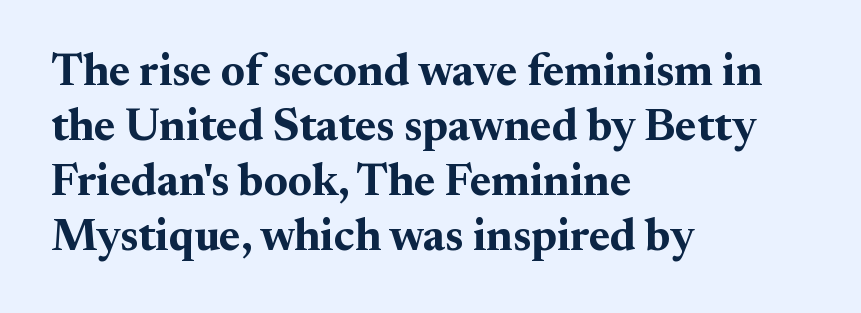
Q: Is the text bold? A: Yes.
Q: Is the text italic (slanted)? A: No, it is upright.
Q: Is the typeface a serif or a sans-serif typeface? A: Serif.
Q: Is the text underlined? A: No.
Q: How is the paragraph aligned? A: Left-aligned.
Q: Is the spacing between letters normal or unusually wide? A: Normal.
Q: Width (condensed, normal, or wide)? A: Normal.
Q: Stroke contrast? A: Medium.
Q: x-height? A: Small.
Q: Monospaced? A: No.
